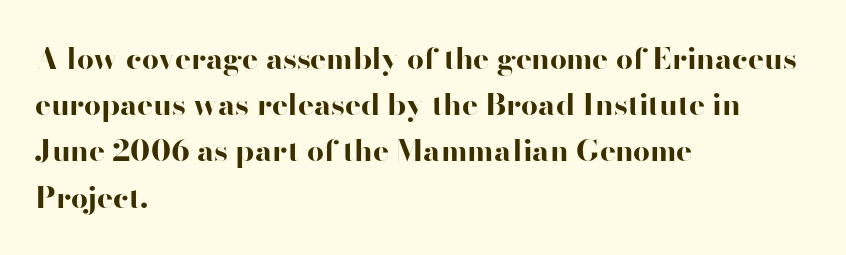
{"serif": "no", "italic": "no", "bold": "yes", "weight": "bold", "width": "wide", "stroke_contrast": "high", "x_height": "small", "monospaced": "no", "underline": "no", "align": "left", "line_spacing": "normal", "line_spacing_ratio": 1.54, "letter_spacing": "normal", "letter_spacing_em": 0.0, "glyph_px": 30}
